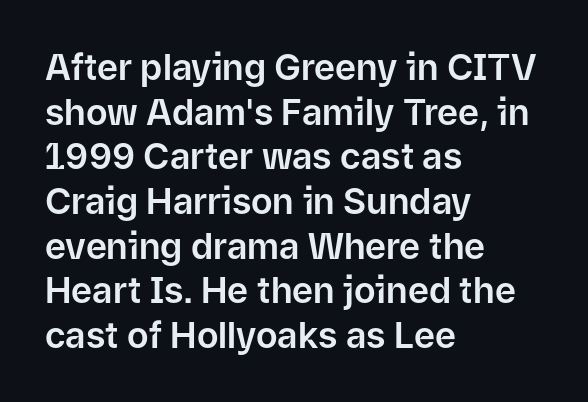
{"serif": "no", "italic": "no", "width": "normal", "stroke_contrast": "low", "x_height": "medium", "monospaced": "no", "underline": "no", "align": "left", "line_spacing_ratio": 1.24, "letter_spacing": "normal", "letter_spacing_em": 0.0, "glyph_px": 36}
